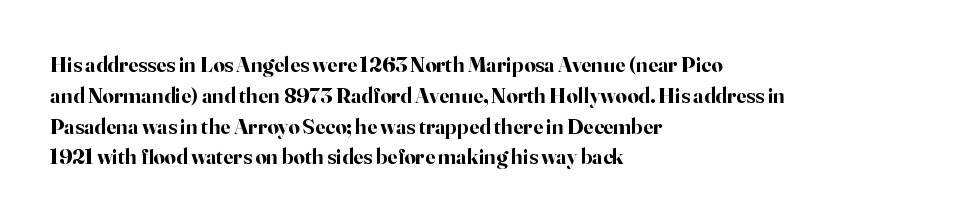
{"italic": "no", "bold": "yes", "underline": "no", "align": "left", "line_spacing": "normal", "line_spacing_ratio": 1.4, "letter_spacing": "normal", "letter_spacing_em": 0.0, "glyph_px": 22}
